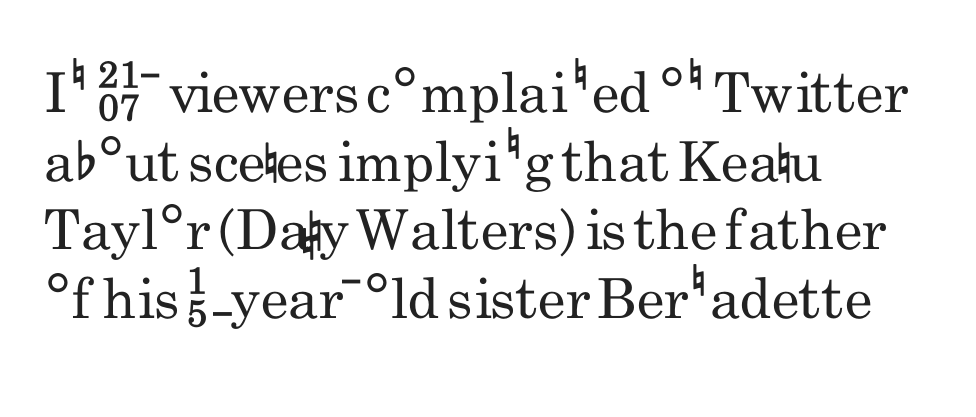
{"serif": "no", "italic": "no", "bold": "no", "weight": "regular", "width": "condensed", "stroke_contrast": "low", "x_height": "small", "monospaced": "no", "underline": "no", "align": "left", "line_spacing": "normal", "line_spacing_ratio": 1.25, "letter_spacing": "normal", "letter_spacing_em": 0.0, "glyph_px": 55}
